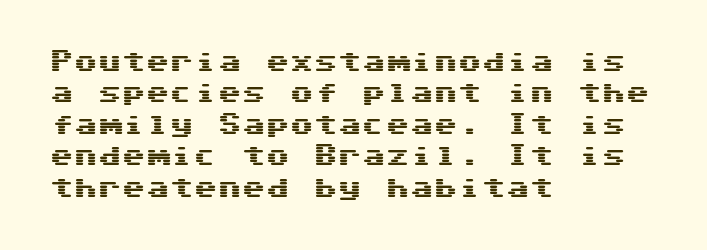
Here the glyphs are tracked normally, forming tight word shapes. Type without underlining. A roman cut, with each character standing at attention. A classic flush-left, rag-right setting is used for this passage.
